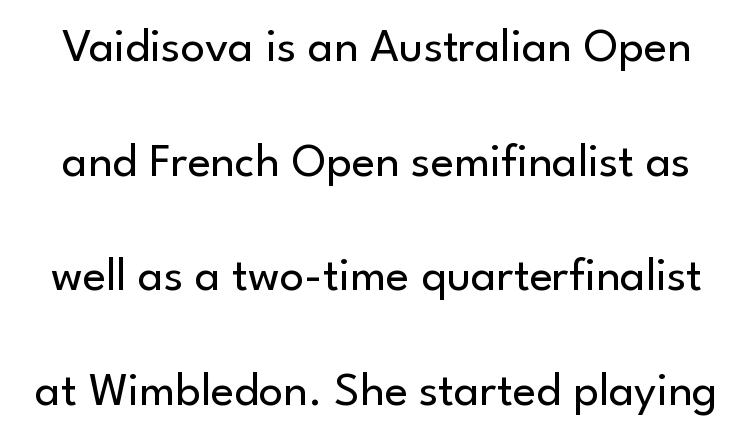
Q: Is the text bold? A: No.
Q: Is the text italic (slanted)? A: No, it is upright.
Q: Is the typeface a serif or a sans-serif typeface? A: Sans-serif.
Q: Is the text underlined? A: No.
Q: Is the spacing between letters normal or unusually wide? A: Normal.
Q: Is the spacing between lines tight, normal or loose? A: Loose.
Q: Width (condensed, normal, or wide)? A: Normal.
Q: Stroke contrast? A: Low.
Q: x-height? A: Small.
Q: Monospaced? A: No.
